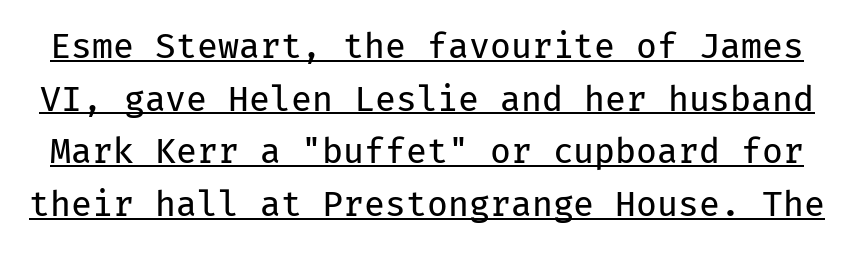
Q: Is the text bold? A: No.
Q: Is the text italic (slanted)? A: No, it is upright.
Q: Is the typeface a serif or a sans-serif typeface? A: Sans-serif.
Q: Is the text underlined? A: Yes.
Q: Is the spacing between letters normal or unusually wide? A: Normal.
Q: Is the spacing between lines tight, normal or loose? A: Normal.
Q: Width (condensed, normal, or wide)? A: Normal.
Q: Stroke contrast? A: Low.
Q: x-height? A: Medium.
Q: Monospaced? A: Yes.
